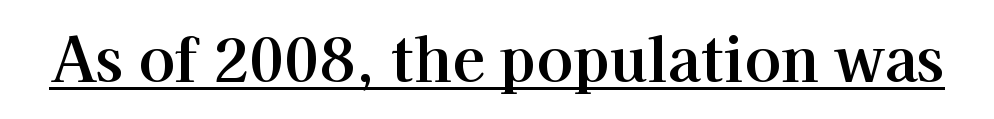
{"serif": "yes", "italic": "no", "width": "normal", "stroke_contrast": "high", "x_height": "medium", "monospaced": "no", "underline": "yes", "letter_spacing": "normal", "letter_spacing_em": 0.0, "glyph_px": 60}
